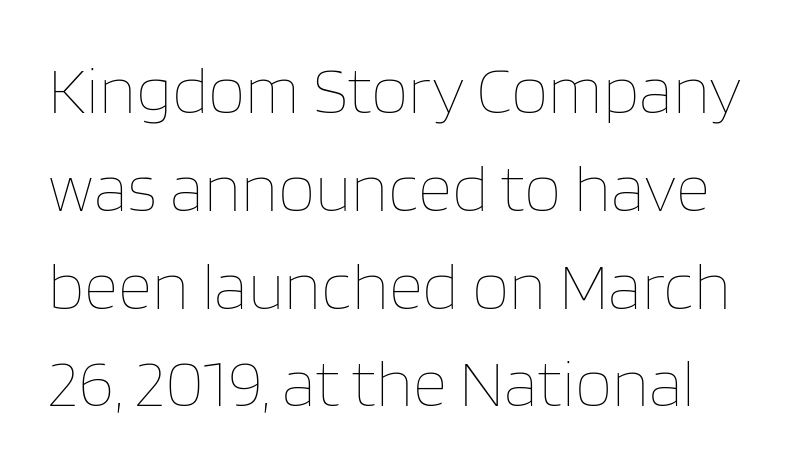
Is the letter spacing exaggerated? No — it looks like the ordinary default. Italic: no, the glyphs are upright roman. The block of text has a typical density, with ordinary space between rows. Do the characters align in a grid? No, the font is proportional. The passage shown is not underscored anywhere. Weight: in the light-to-regular range.
